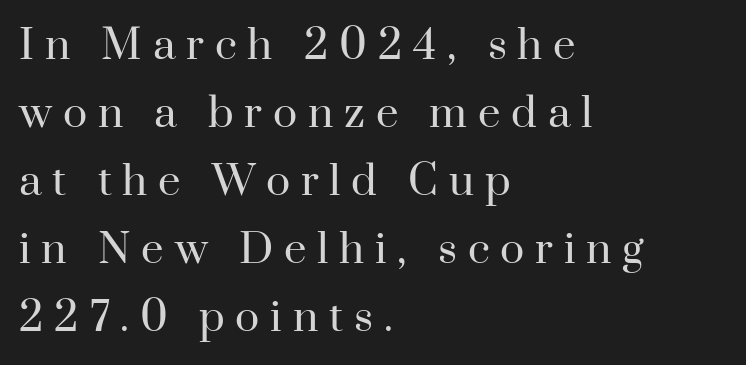
Compared with a typical body face, this is equally light or lighter still. Reading down the column, the eye jumps a familiar distance to each next line. You could not count columns in this text — the font is proportionally spaced. This is roman type, the default non-slanted kind. Old-style or modern, the face here clearly has serifs.
